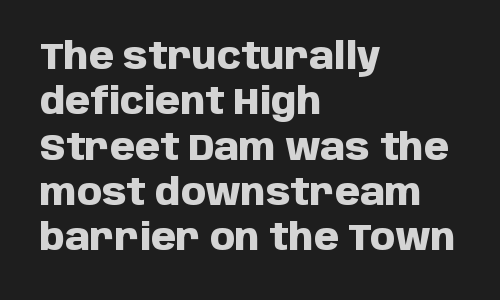
Q: Is the text bold? A: Yes.
Q: Is the text italic (slanted)? A: No, it is upright.
Q: Is the typeface a serif or a sans-serif typeface? A: Sans-serif.
Q: Is the text underlined? A: No.
Q: How is the paragraph aligned? A: Left-aligned.
Q: Is the spacing between letters normal or unusually wide? A: Normal.
Q: Is the spacing between lines tight, normal or loose? A: Normal.
Q: Width (condensed, normal, or wide)? A: Normal.
Q: Stroke contrast? A: Low.
Q: x-height? A: Large.
Q: Monospaced? A: No.
